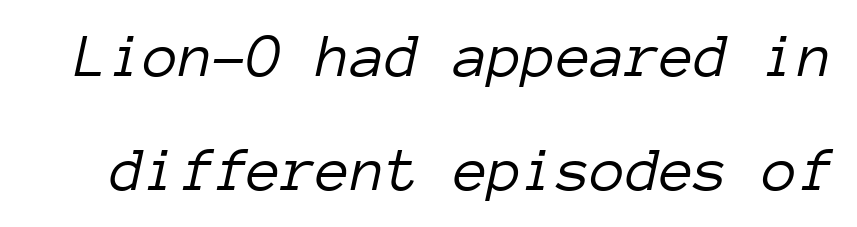
The image shows 63 px light type, italic (leaning right), monospaced; set line spacing 1.81x, normal letter spacing, not underlined; low stroke contrast and a medium x-height.
